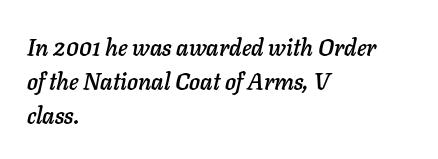
{"italic": "yes", "lean": "right", "slant_degrees": 11, "underline": "no", "align": "left", "line_spacing": "normal", "line_spacing_ratio": 1.48, "letter_spacing": "normal", "letter_spacing_em": 0.0, "glyph_px": 23}
